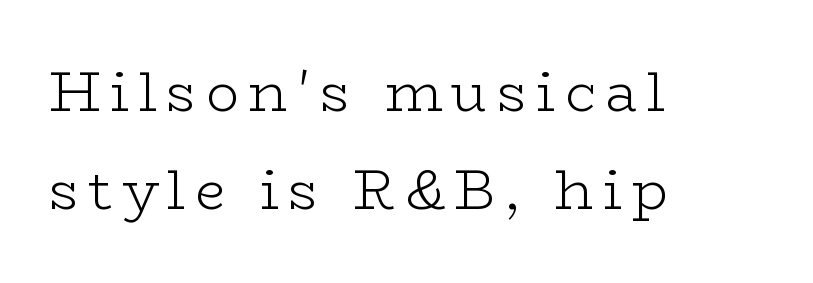
{"serif": "yes", "italic": "no", "bold": "no", "weight": "light", "width": "wide", "stroke_contrast": "low", "x_height": "medium", "monospaced": "no", "underline": "no", "align": "left", "line_spacing_ratio": 1.79, "glyph_px": 55}
